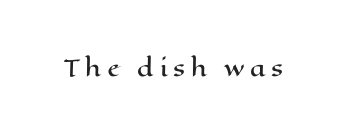
{"italic": "no", "underline": "no", "letter_spacing": "wide", "letter_spacing_em": 0.25, "glyph_px": 22}
